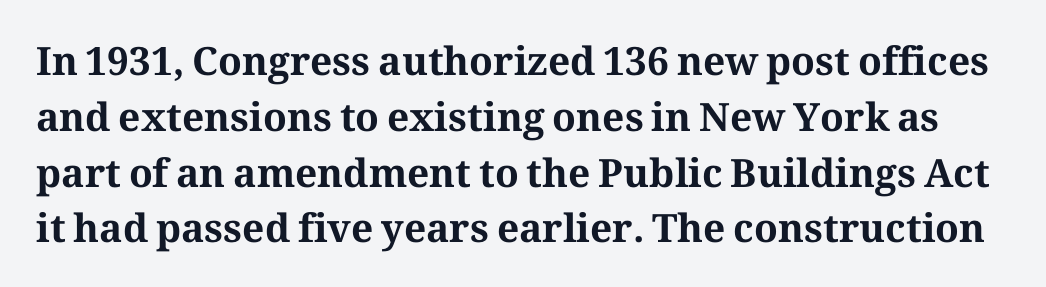
The glyphs are unaccompanied by any horizontal stroke below them. A dark, heavy texture on the line: the type is bold. The passage shown stacks its lines at a standard gap. Here the designer chose a conventional face with non-uniform glyph widths. Check where the strokes stop: tiny serifs finish them off.
